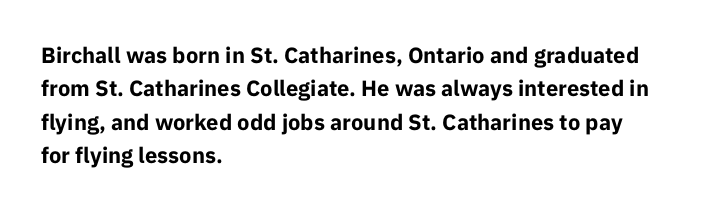
The image shows 22 px bold type, upright; set left-aligned, normal line spacing (1.52x), normal letter spacing, not underlined.
